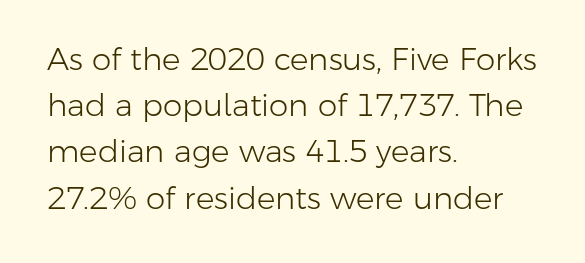
This rendering leaves character spacing at its baseline value. Serif or sans? Sans — the stroke terminals are bare. Line beginnings align vertically; line endings do not. If you drew a line through each stem, it would be perfectly vertical. Stem width sits at or under what a default text font uses.
